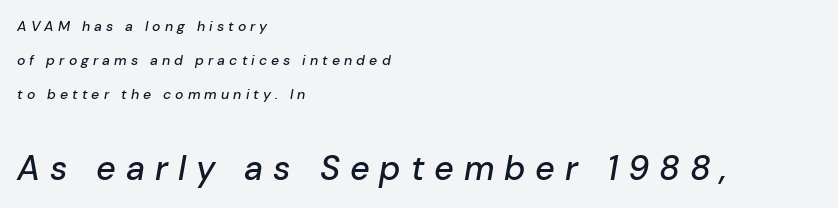
A typesetter would call this proportional, since set widths differ per character. The designer dialed line spacing up above the default. Between these two stacked blocks, the lower one wins on size. The lines are quadded left.
